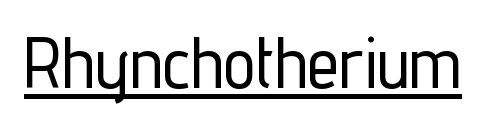
The image shows 72 px condensed sans-serif type, upright; set normal letter spacing, underlined; low stroke contrast and a medium x-height.
